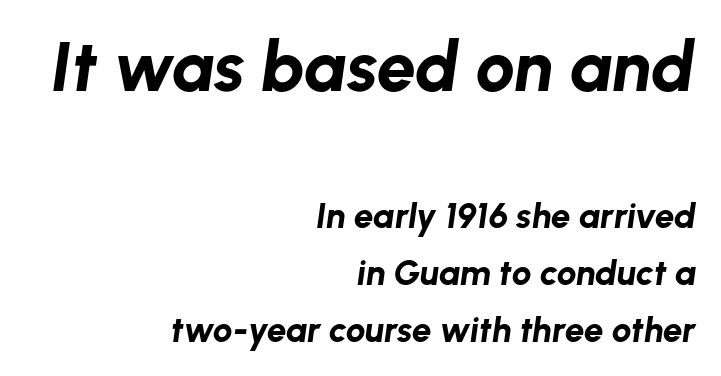
Q: Is the text bold? A: Yes.
Q: Is the text italic (slanted)? A: Yes, it leans right by about 8 degrees.
Q: Is the text underlined? A: No.
Q: How is the paragraph aligned? A: Right-aligned.
Q: Is the spacing between letters normal or unusually wide? A: Normal.
Q: Is the spacing between lines tight, normal or loose? A: Normal.
Q: Which block of text is set in a larger size, the first (top) or the second (bottom)? A: The first (top) one.
Q: Width (condensed, normal, or wide)? A: Normal.
Q: Stroke contrast? A: Low.
Q: x-height? A: Medium.
Q: Monospaced? A: No.
